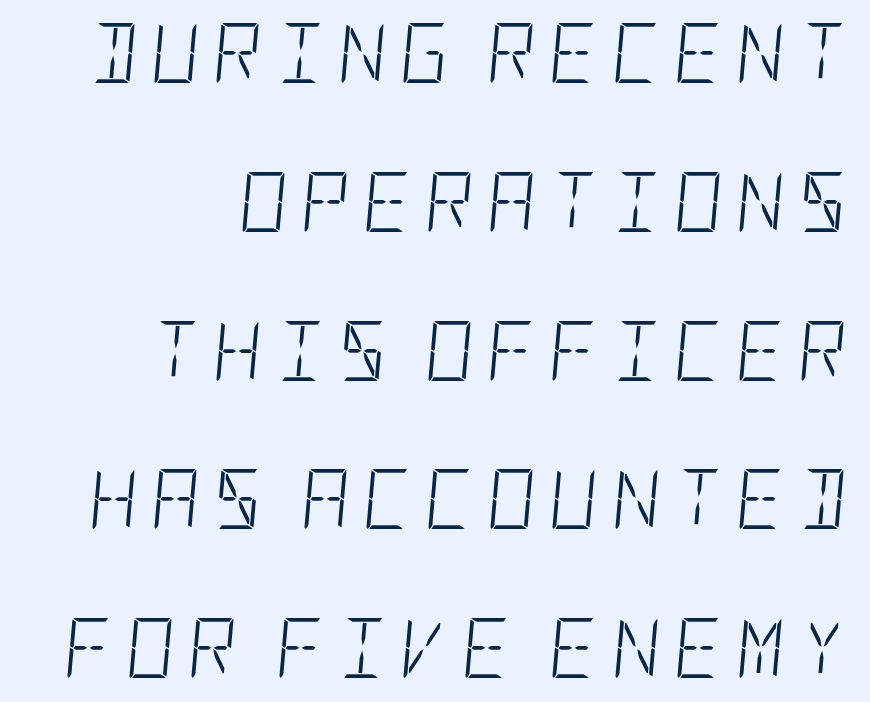
Q: Is the text bold? A: No.
Q: Is the text italic (slanted)? A: Yes, it leans right by about 5 degrees.
Q: Is the text underlined? A: No.
Q: How is the paragraph aligned? A: Right-aligned.
Q: Is the spacing between letters normal or unusually wide? A: Unusually wide.
Q: Is the spacing between lines tight, normal or loose? A: Loose.
Q: Width (condensed, normal, or wide)? A: Condensed.
Q: Stroke contrast? A: Low.
Q: x-height? A: Large.
